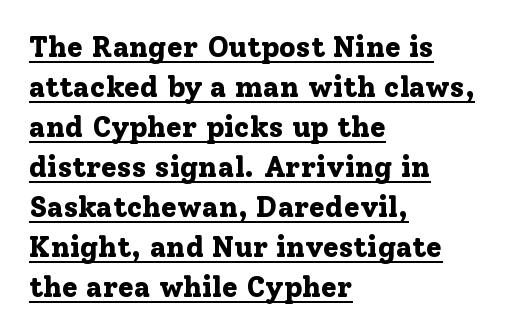
Q: Is the text bold? A: Yes.
Q: Is the text italic (slanted)? A: No, it is upright.
Q: Is the typeface a serif or a sans-serif typeface? A: Serif.
Q: Is the text underlined? A: Yes.
Q: How is the paragraph aligned? A: Left-aligned.
Q: Is the spacing between letters normal or unusually wide? A: Normal.
Q: Is the spacing between lines tight, normal or loose? A: Normal.
Q: Width (condensed, normal, or wide)? A: Normal.
Q: Stroke contrast? A: Low.
Q: x-height? A: Medium.
Q: Monospaced? A: No.
